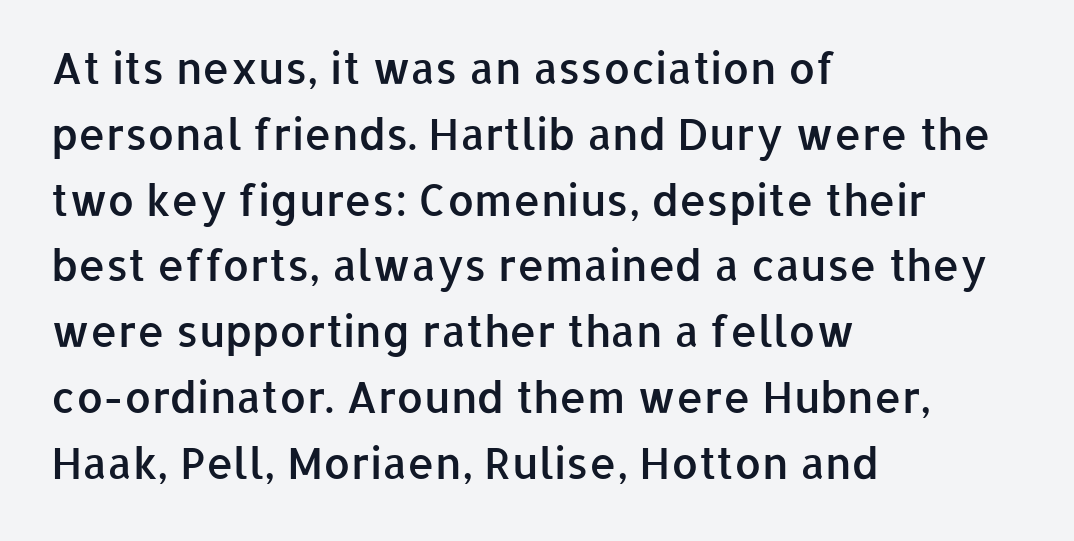
Q: Is the text bold? A: Semi-bold.
Q: Is the text italic (slanted)? A: No, it is upright.
Q: Is the typeface a serif or a sans-serif typeface? A: Sans-serif.
Q: Is the text underlined? A: No.
Q: How is the paragraph aligned? A: Left-aligned.
Q: Is the spacing between letters normal or unusually wide? A: Normal.
Q: Is the spacing between lines tight, normal or loose? A: Normal.
Q: Width (condensed, normal, or wide)? A: Normal.
Q: Stroke contrast? A: Low.
Q: x-height? A: Medium.
Q: Monospaced? A: No.
